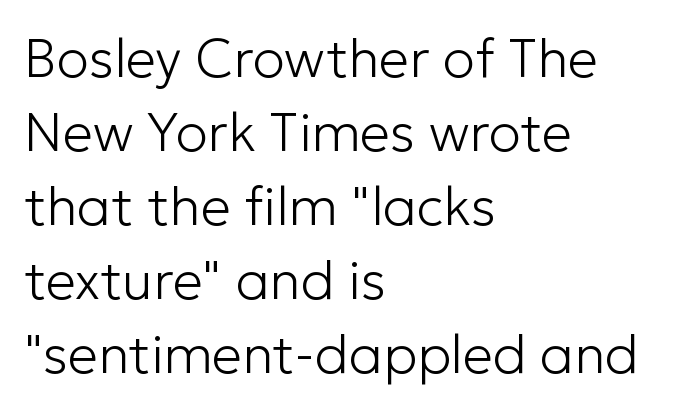
Q: Is the text bold? A: No.
Q: Is the text italic (slanted)? A: No, it is upright.
Q: Is the typeface a serif or a sans-serif typeface? A: Sans-serif.
Q: Is the text underlined? A: No.
Q: How is the paragraph aligned? A: Left-aligned.
Q: Is the spacing between letters normal or unusually wide? A: Normal.
Q: Is the spacing between lines tight, normal or loose? A: Normal.
Q: Width (condensed, normal, or wide)? A: Normal.
Q: Stroke contrast? A: Low.
Q: x-height? A: Medium.
Q: Monospaced? A: No.
